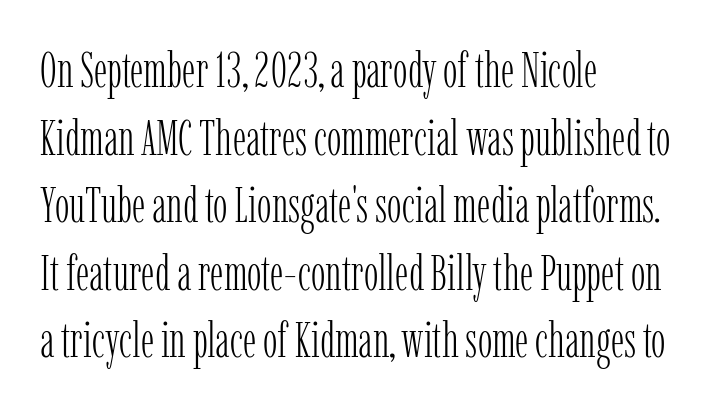
This reads as an unemphasized weight, regular at the heaviest. Letter spacing: default. In terms of letterform style, serifs are clearly present. The space directly below the letters is spotless.
